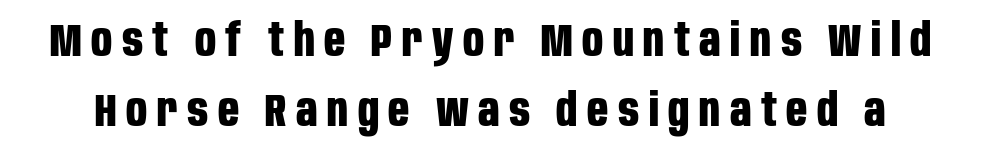
Quick note: not italic, upright. Note: no serifs on the glyphs. A clean baseline with only descenders dipping below it. Is this a fixed-width face? No — the glyphs have proportional, varying widths. This sample keeps an unexceptional amount of space between lines. What weight is shown? A full bold with thick strokes.
